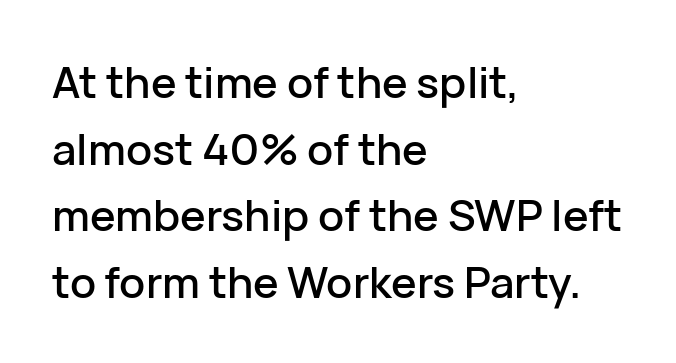
Q: Is the text italic (slanted)? A: No, it is upright.
Q: Is the typeface a serif or a sans-serif typeface? A: Sans-serif.
Q: Is the text underlined? A: No.
Q: How is the paragraph aligned? A: Left-aligned.
Q: Is the spacing between letters normal or unusually wide? A: Normal.
Q: Is the spacing between lines tight, normal or loose? A: Normal.
Q: Width (condensed, normal, or wide)? A: Normal.
Q: Stroke contrast? A: Low.
Q: x-height? A: Medium.
Q: Monospaced? A: No.
